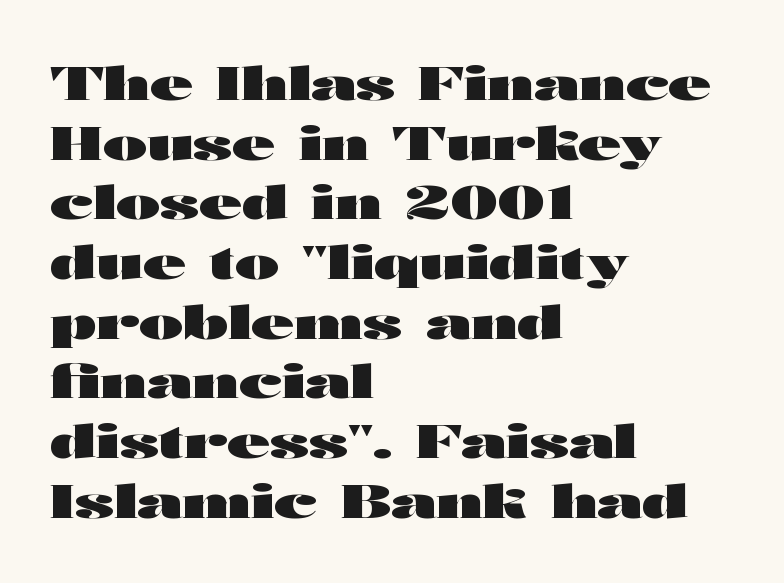
The glyphs are unaccompanied by any horizontal stroke below them. A normal amount of white space separates one row of letters from the next. Strong, thick strokes mark this as bold type.
